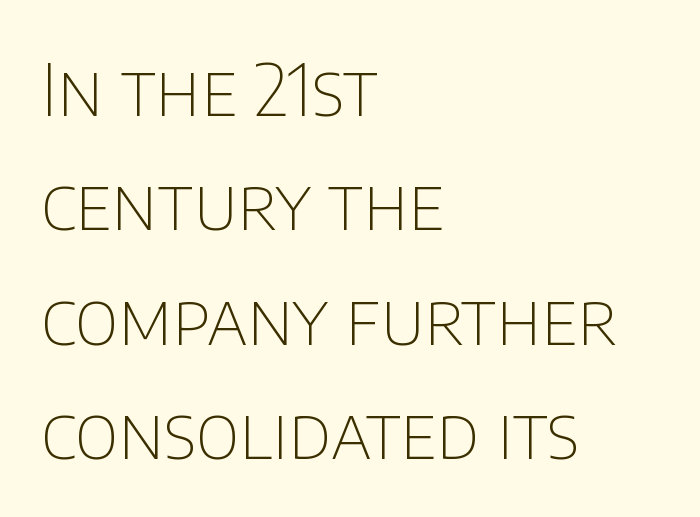
The image shows 72 px thin sans-serif type, upright; set left-aligned, normal line spacing (1.59x), normal letter spacing, not underlined; low stroke contrast and a large x-height.
